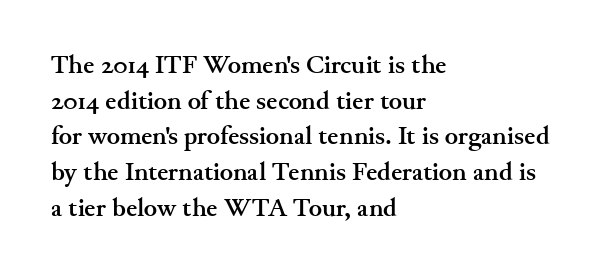
Q: Is the text bold? A: Yes.
Q: Is the text italic (slanted)? A: No, it is upright.
Q: Is the text underlined? A: No.
Q: How is the paragraph aligned? A: Left-aligned.
Q: Is the spacing between letters normal or unusually wide? A: Normal.
Q: Is the spacing between lines tight, normal or loose? A: Normal.
